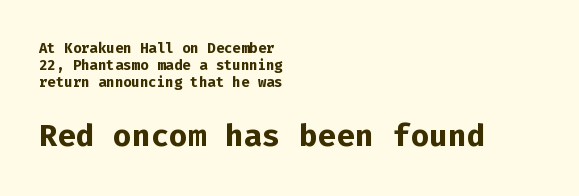
{"serif": "no", "italic": "no", "bold": "yes", "weight": "bold", "width": "normal", "stroke_contrast": "low", "x_height": "medium", "monospaced": "yes", "underline": "no", "align": "left", "line_spacing_ratio": 1.22, "letter_spacing": "normal", "letter_spacing_em": 0.0, "larger_block": "second", "size_ratio": 2.21, "glyph_px": 31}
